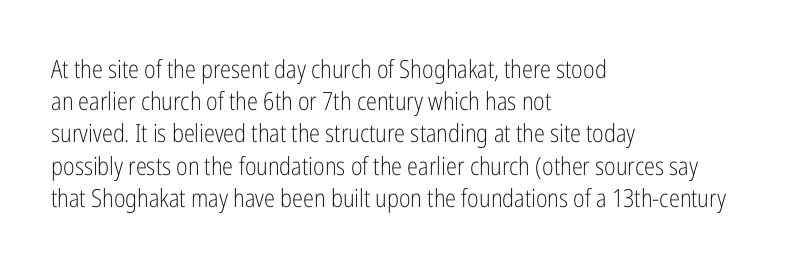
{"italic": "no", "bold": "no", "underline": "no", "align": "left", "line_spacing": "normal", "line_spacing_ratio": 1.29, "letter_spacing": "normal", "letter_spacing_em": 0.0, "glyph_px": 25}
